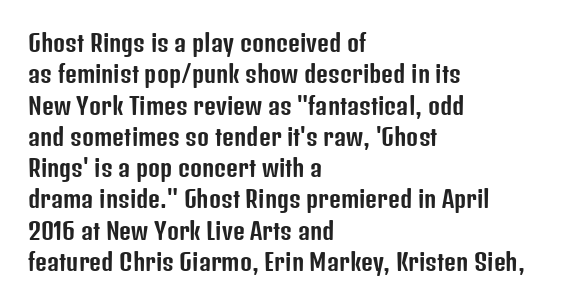
The passage shown is not underscored anywhere. The line texture is even and compact thanks to regular tracking. Nope, not italic — everything's standing straight. Each line starts at the same left margin while the right side varies. Notice how descenders clear the ascenders below comfortably — that's standard leading.
